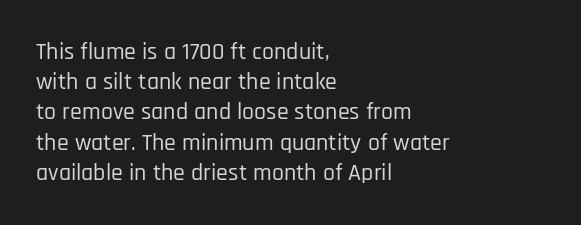
The image shows 24 px text type, upright; set left-aligned, normal line spacing (1.26x), normal letter spacing, not underlined.
